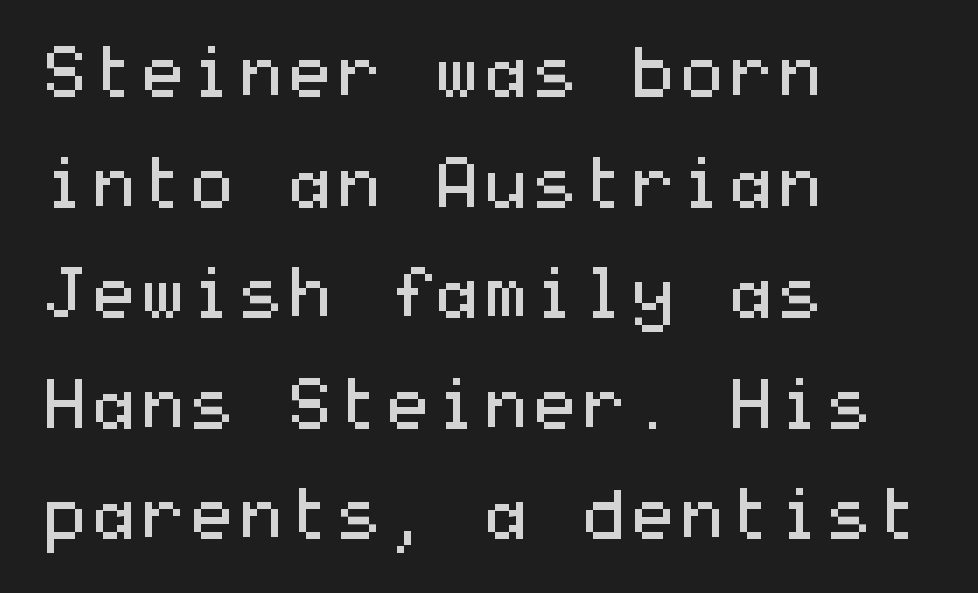
The strip under each line holds only bare page. The letters sit at their default tracking, neither squeezed nor spread. Notice how descenders clear the ascenders below comfortably — that's standard leading. Caption: multi-line text, flush left, ragged right. Unlike a traditional serif, this face leaves its strokes unadorned. The lettering stays uniformly vertical, giving the passage a roman look.
